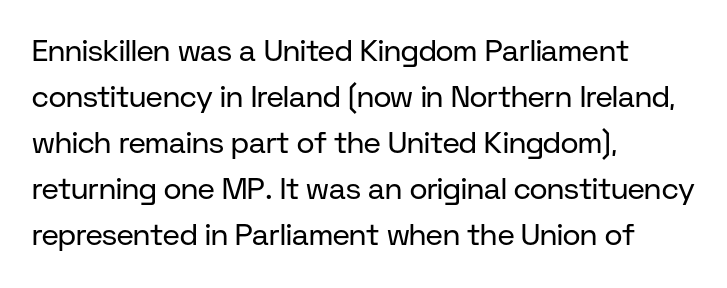
Q: Is the text bold? A: No.
Q: Is the text italic (slanted)? A: No, it is upright.
Q: Is the typeface a serif or a sans-serif typeface? A: Sans-serif.
Q: Is the text underlined? A: No.
Q: How is the paragraph aligned? A: Left-aligned.
Q: Is the spacing between letters normal or unusually wide? A: Normal.
Q: Is the spacing between lines tight, normal or loose? A: Normal.
Q: Width (condensed, normal, or wide)? A: Normal.
Q: Stroke contrast? A: Low.
Q: x-height? A: Medium.
Q: Monospaced? A: No.
